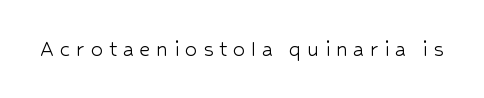
The passage shown is not bold in any degree. The tracking jumps out immediately: characters are airy and widely separated. The typography opts for an upright posture over an oblique one. Beneath every word, the page is bare.
